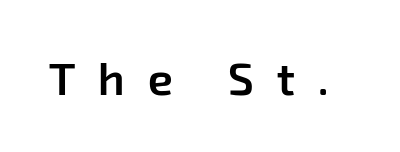
{"serif": "no", "bold": "semi", "weight": "semibold", "width": "normal", "stroke_contrast": "low", "x_height": "medium", "monospaced": "no", "underline": "no", "letter_spacing": "wide", "letter_spacing_em": 0.49, "glyph_px": 46}
